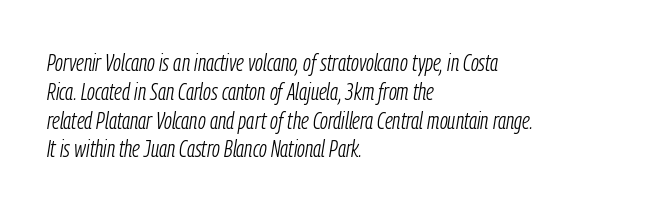
{"italic": "yes", "lean": "right", "slant_degrees": 9, "bold": "no", "underline": "no", "align": "left", "line_spacing_ratio": 1.2, "letter_spacing": "normal", "letter_spacing_em": 0.0, "glyph_px": 24}
